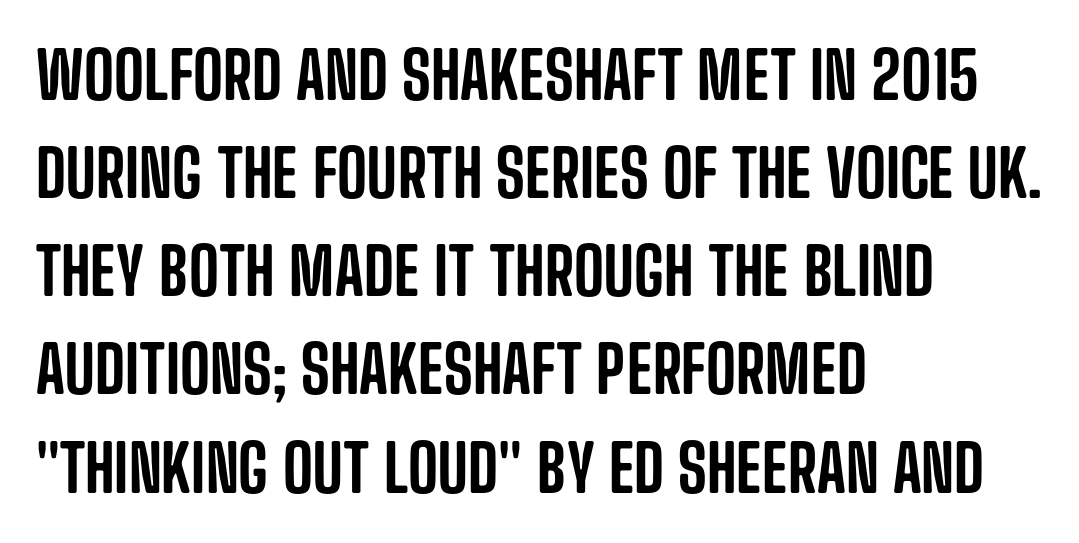
The image shows 65 px condensed sans-serif type, upright; set left-aligned, normal line spacing (1.51x), normal letter spacing, not underlined; low stroke contrast and a large x-height.
